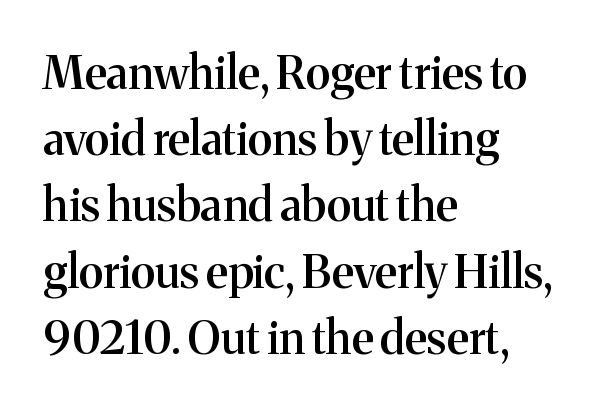
Is the letter spacing exaggerated? No — it looks like the ordinary default. Baseline-to-baseline distance is the conventional proportion of letter height. In terms of weight, the rendering is demibold, just under bold. Upright lettering throughout. The words here are not underlined. Teacher's note: observe the even left margin — that is flush-left alignment.
